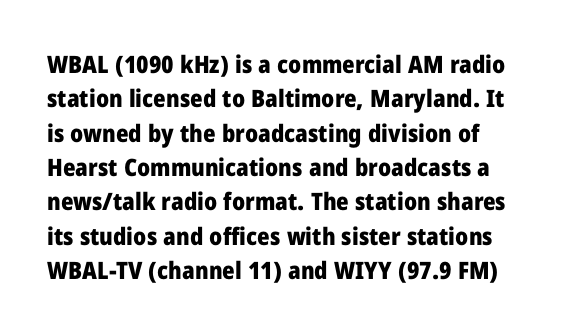
The image shows 24 px bold type, upright; set normal line spacing (1.43x), normal letter spacing, not underlined.
